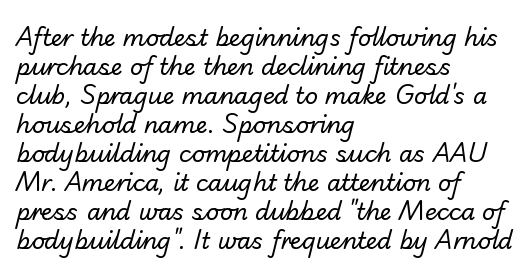
{"bold": "no", "underline": "no", "align": "left", "line_spacing": "normal", "line_spacing_ratio": 1.26, "letter_spacing": "normal", "letter_spacing_em": 0.0, "glyph_px": 23}
